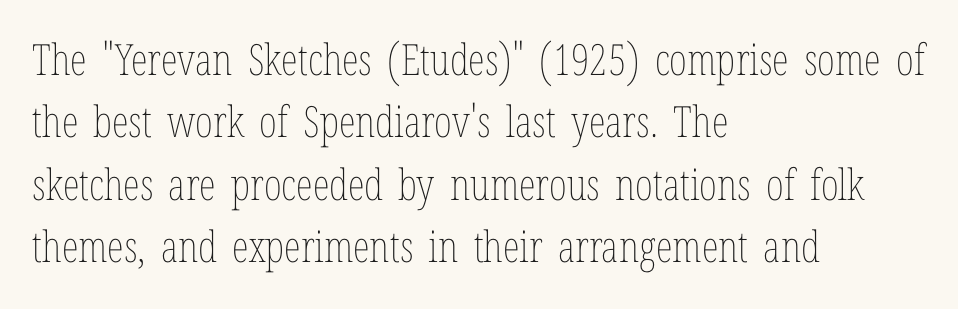
{"italic": "no", "bold": "no", "weight": "thin", "width": "condensed", "stroke_contrast": "low", "x_height": "medium", "monospaced": "no", "underline": "no", "align": "left", "line_spacing": "normal", "line_spacing_ratio": 1.45, "letter_spacing": "normal", "letter_spacing_em": 0.0, "glyph_px": 43}
